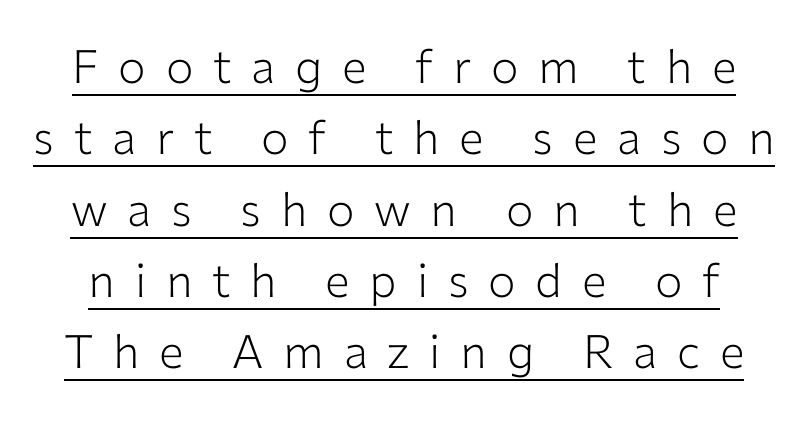
The image shows 46 px light sans-serif type, upright; set normal line spacing (1.55x), unusually wide letter spacing (+0.43 em), underlined; low stroke contrast and a medium x-height.
